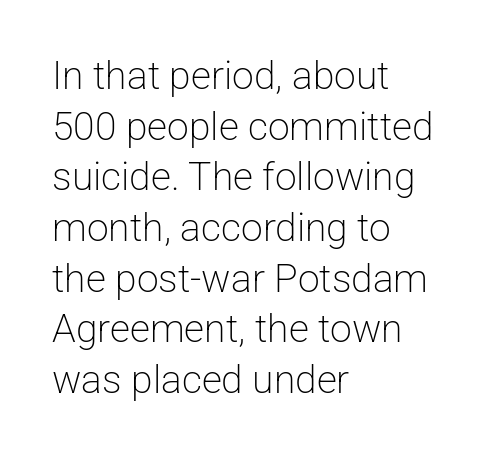
{"serif": "no", "italic": "no", "bold": "no", "weight": "light", "width": "normal", "stroke_contrast": "low", "x_height": "medium", "monospaced": "no", "underline": "no", "align": "left", "line_spacing": "normal", "line_spacing_ratio": 1.3, "letter_spacing": "normal", "letter_spacing_em": 0.0, "glyph_px": 39}
